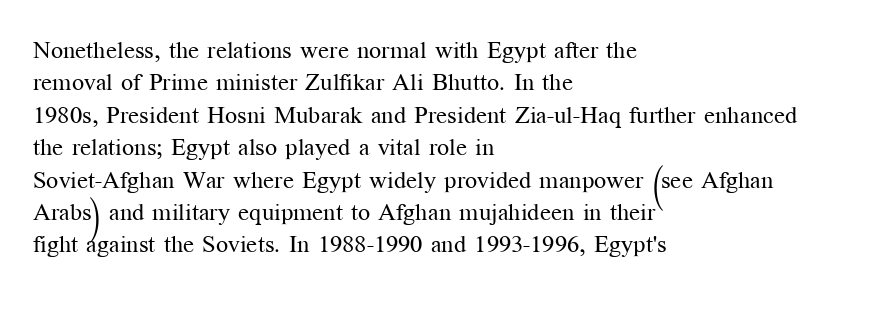
{"italic": "no", "bold": "no", "underline": "no", "align": "left", "line_spacing": "normal", "line_spacing_ratio": 1.35, "letter_spacing": "normal", "letter_spacing_em": 0.0, "glyph_px": 24}
